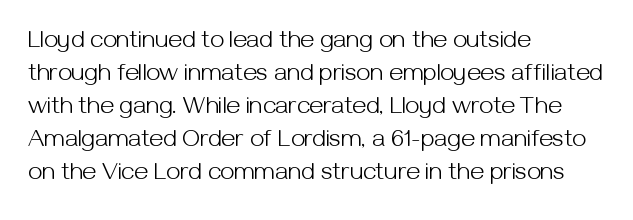
The setting favours the left margin, as ordinary paragraphs usually do. The letters stand upright; this is a roman face. Does the leading feel generous? No, just average. The passage shown has conventional tracking throughout. Each stroke keeps to a modest, everyday thickness or less.
